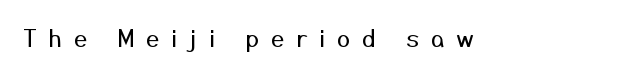
The image shows 24 px text type, upright; set unusually wide letter spacing (+0.49 em), not underlined.
